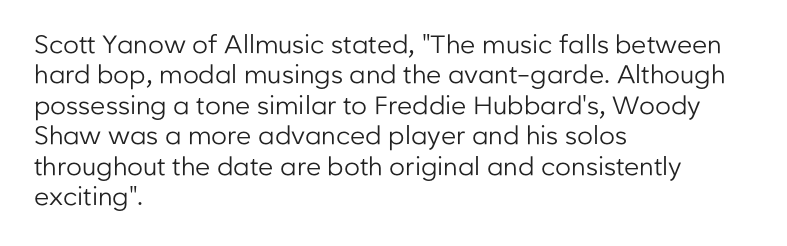
The image shows 25 px text type, upright; set left-aligned, line spacing 1.22x, normal letter spacing, not underlined.
